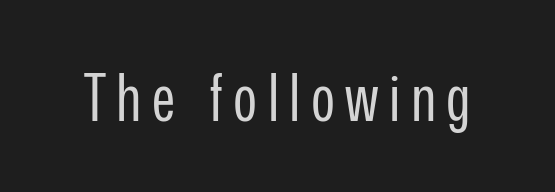
{"serif": "no", "italic": "no", "bold": "no", "weight": "regular", "width": "condensed", "stroke_contrast": "low", "x_height": "medium", "monospaced": "no", "underline": "no", "glyph_px": 65}
